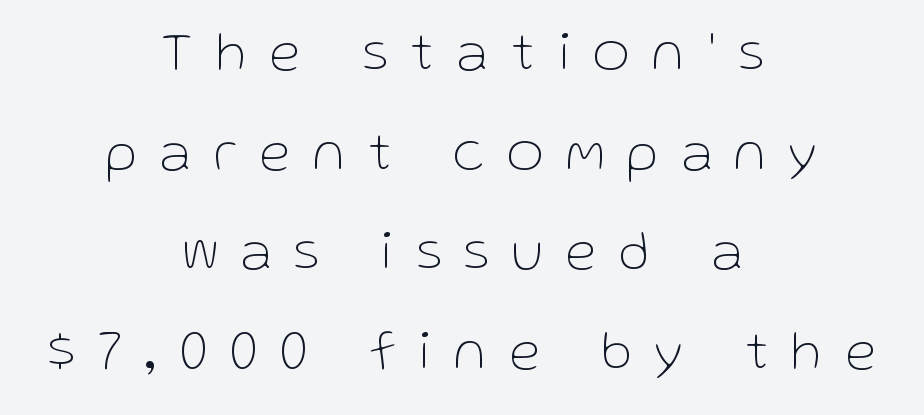
Q: Is the text bold? A: No.
Q: Is the text italic (slanted)? A: No, it is upright.
Q: Is the typeface a serif or a sans-serif typeface? A: Sans-serif.
Q: Is the text underlined? A: No.
Q: How is the paragraph aligned? A: Centered.
Q: Is the spacing between letters normal or unusually wide? A: Unusually wide.
Q: Width (condensed, normal, or wide)? A: Normal.
Q: Stroke contrast? A: Low.
Q: x-height? A: Medium.
Q: Monospaced? A: No.
